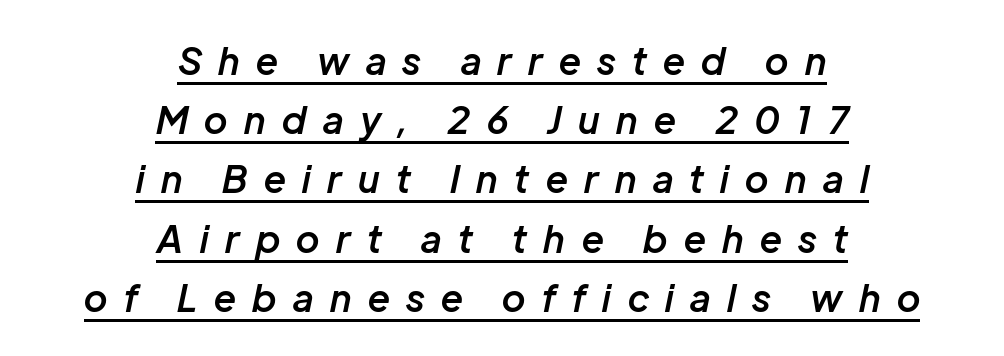
Beneath each row of characters lies a ruled line. The whitespace from short lines is split evenly between both sides. Reading down the column, the eye jumps a familiar distance to each next line. Note the varied advance widths — an 'i' is clearly narrower than an 'm'. Italic: yes, the glyphs are oblique.
